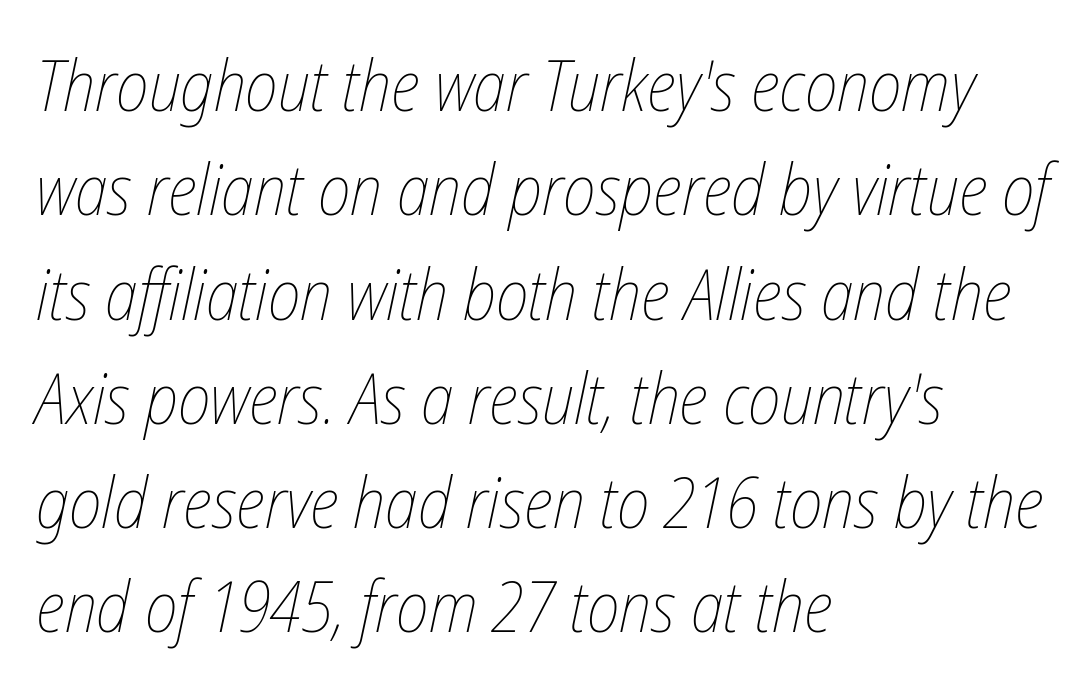
{"italic": "yes", "lean": "right", "slant_degrees": 12, "bold": "no", "weight": "thin", "width": "condensed", "stroke_contrast": "low", "x_height": "medium", "monospaced": "no", "underline": "no", "align": "left", "line_spacing": "normal", "line_spacing_ratio": 1.49, "letter_spacing": "normal", "letter_spacing_em": 0.0, "glyph_px": 70}
